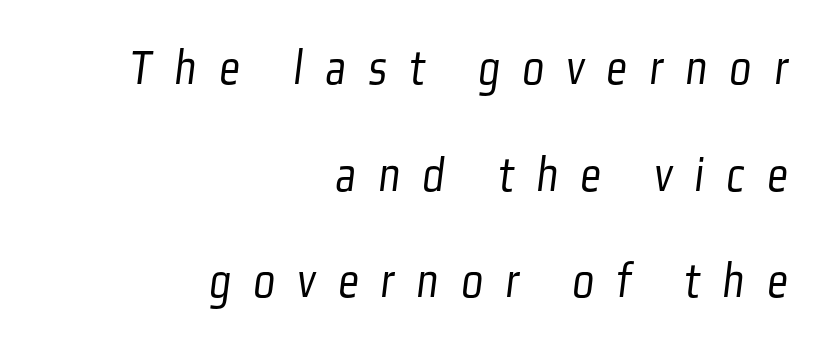
{"serif": "no", "bold": "no", "weight": "light", "width": "condensed", "stroke_contrast": "low", "x_height": "medium", "monospaced": "no", "underline": "no", "align": "right", "line_spacing": "loose", "line_spacing_ratio": 2.09, "letter_spacing": "wide", "letter_spacing_em": 0.44, "glyph_px": 51}
